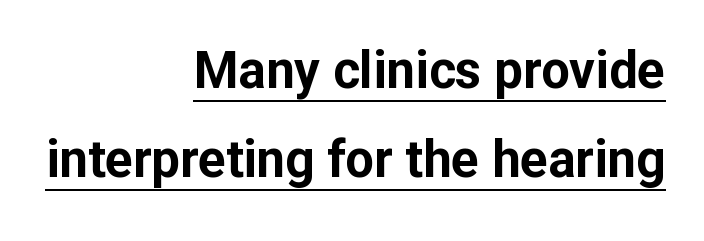
The image shows 51 px bold sans-serif type, upright; set right-aligned, line spacing 1.74x, normal letter spacing, underlined; low stroke contrast and a medium x-height.
